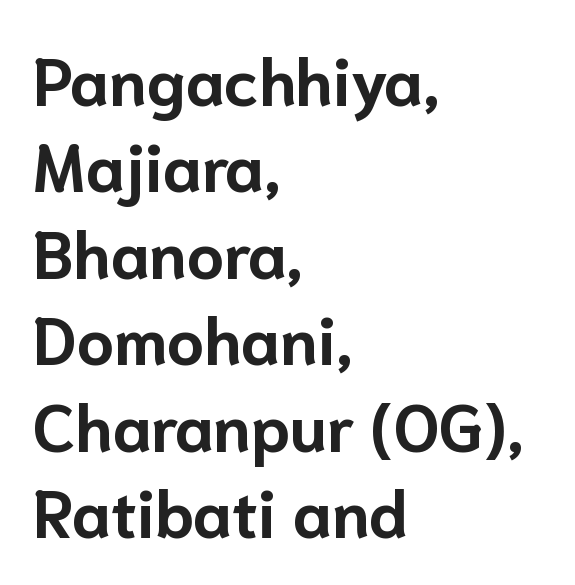
How heavy is the stroke? Heavy — this is a bold. This sample is left-justified, so line endings fall wherever the words run out. You could call the tracking neutral — neither tight nor loose. Note: no serifs on the glyphs. Underline: absent.
